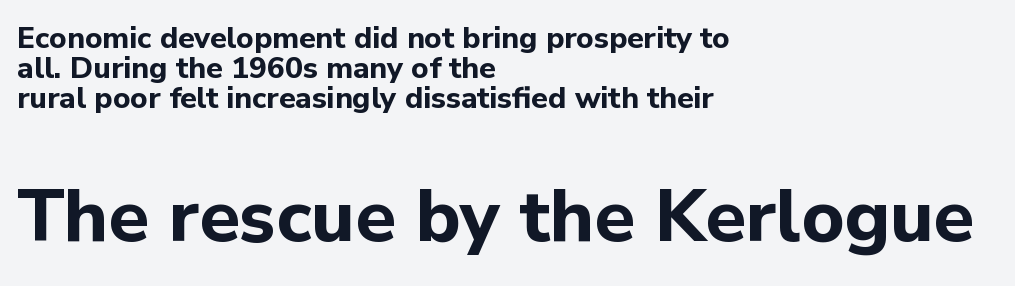
A typesetter would call this leading minimal, almost set solid. Scale increases going downward across the two blocks. Default kerning and tracking; the words read as compact shapes. Looks like regular typesetting: each glyph gets only the width it needs.
